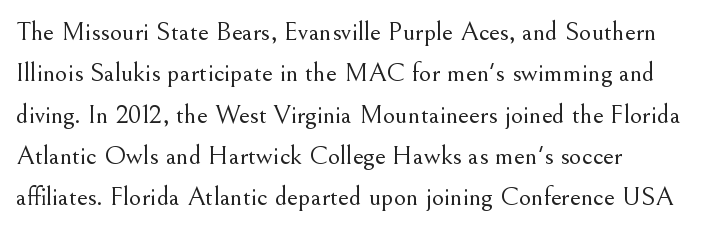
The image shows 27 px text type, upright; set left-aligned, normal line spacing (1.53x), normal letter spacing, not underlined.
